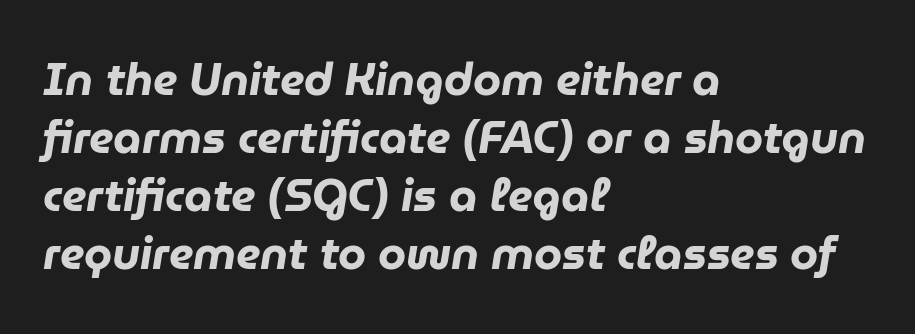
The image shows 45 px heavy type, italic (leaning right); set left-aligned, normal line spacing (1.29x), normal letter spacing, not underlined; low stroke contrast and a medium x-height.
